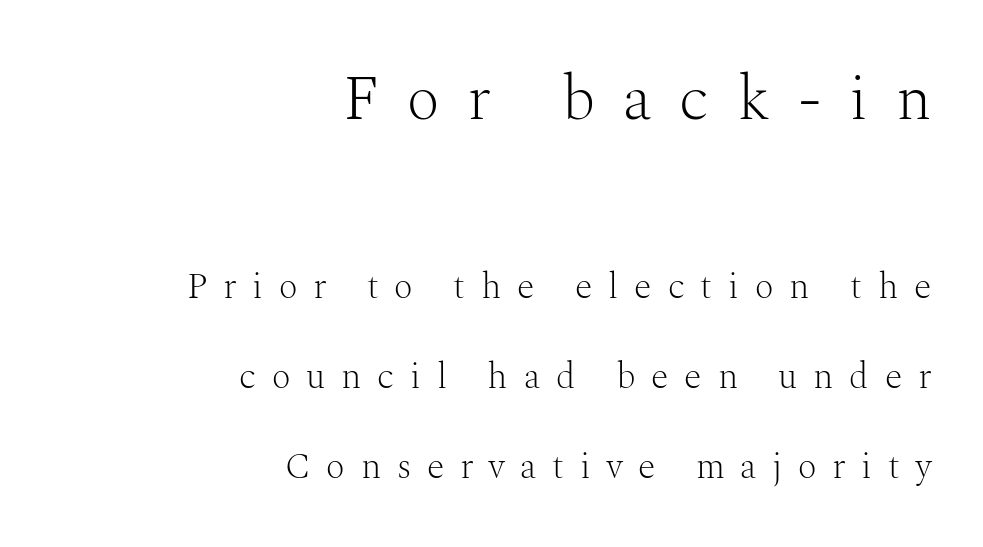
{"serif": "yes", "italic": "no", "bold": "no", "weight": "light", "width": "normal", "stroke_contrast": "medium", "x_height": "medium", "monospaced": "no", "underline": "no", "align": "right", "line_spacing": "loose", "line_spacing_ratio": 2.49, "letter_spacing": "wide", "letter_spacing_em": 0.44, "larger_block": "first", "size_ratio": 1.75, "glyph_px": 63}
